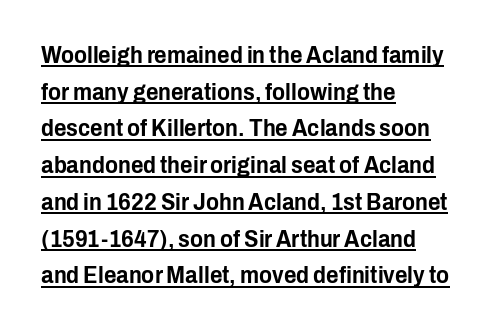
The horizontal fit of the characters is conventional and even. Underline: present. Regular leading. These lines were composed using upright roman letters.
